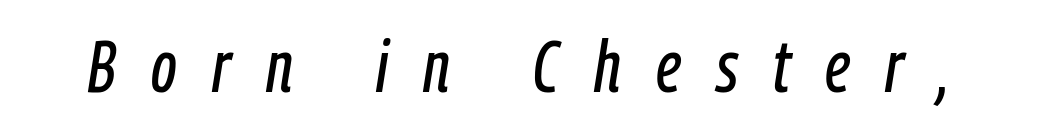
The image shows 72 px condensed type, italic (leaning right); set unusually wide letter spacing (+0.49 em), not underlined; low stroke contrast and a medium x-height.
